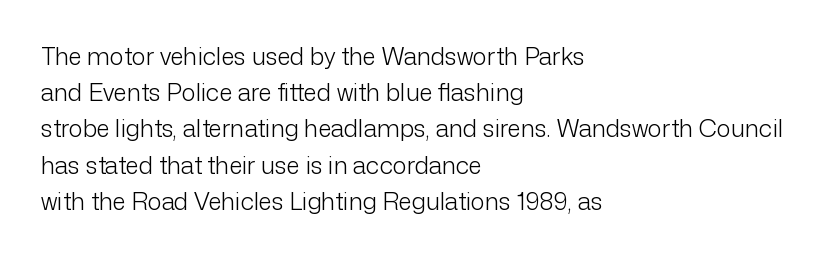
Default kerning and tracking; the words read as compact shapes. Tall strokes in this sample are plumb rather than angled. This rendering uses left alignment, leaving the right contour irregular. Students, observe: this is what conventionally led text looks like. Each stroke keeps to a modest, everyday thickness or less. Honestly, there is no underline to notice here at all.
